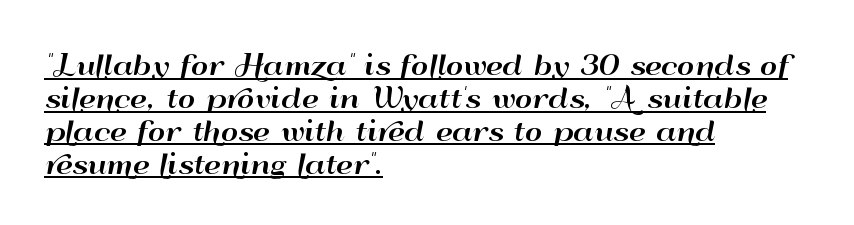
If you drew a ruler down the left edge, every line would touch it. A baseline rule has been typeset under these characters. These lines keep a tight, regular rhythm from letter to letter.
